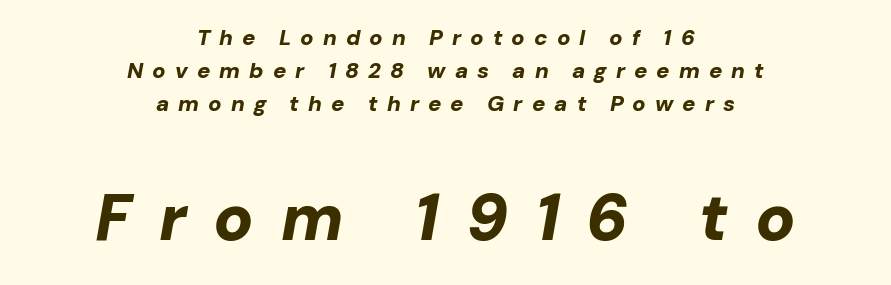
Q: Is the text bold? A: Yes.
Q: Is the text italic (slanted)? A: Yes, it leans right by about 10 degrees.
Q: Is the text underlined? A: No.
Q: How is the paragraph aligned? A: Centered.
Q: Is the spacing between letters normal or unusually wide? A: Unusually wide.
Q: Is the spacing between lines tight, normal or loose? A: Normal.
Q: Which block of text is set in a larger size, the first (top) or the second (bottom)? A: The second (bottom) one.
Q: Width (condensed, normal, or wide)? A: Normal.
Q: Stroke contrast? A: Low.
Q: x-height? A: Medium.
Q: Monospaced? A: No.
